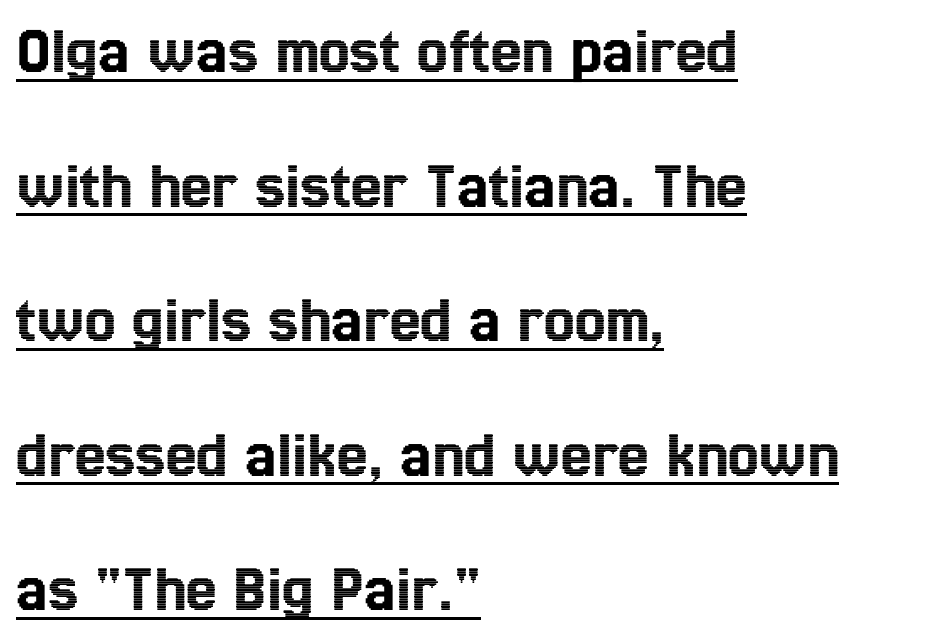
Q: Is the text italic (slanted)? A: No, it is upright.
Q: Is the text underlined? A: Yes.
Q: How is the paragraph aligned? A: Left-aligned.
Q: Is the spacing between letters normal or unusually wide? A: Normal.
Q: Is the spacing between lines tight, normal or loose? A: Loose.
Q: Width (condensed, normal, or wide)? A: Condensed.
Q: x-height? A: Medium.
Q: Monospaced? A: No.
